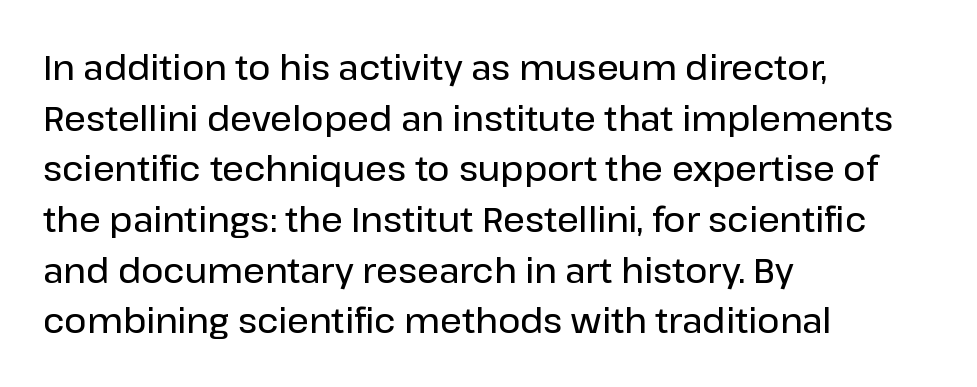
Strokes here are thickened, but only to semibold level. Note: no serifs on the glyphs. The gap between lines stays unmarked. Interline gaps are of average width in this sample. Every stem runs plumb, perpendicular to the baseline. The text block is weighted toward the left margin, trailing off unevenly rightward.
